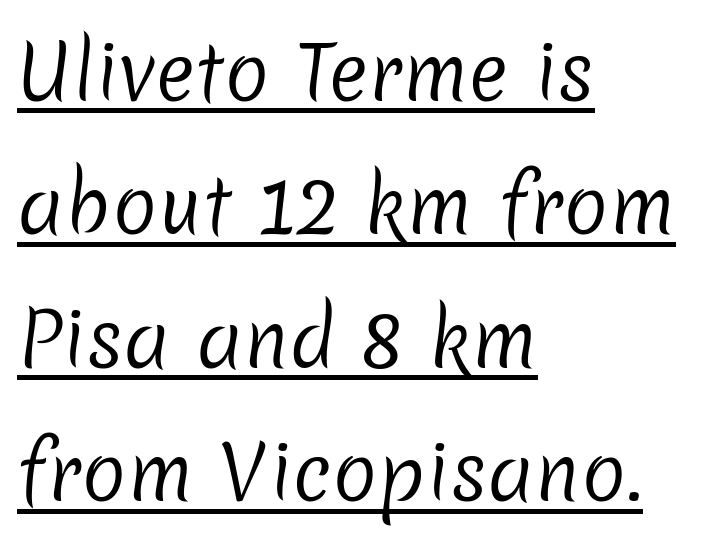
The image shows 75 px regular-weight sans-serif type; set left-aligned, line spacing 1.78x, normal letter spacing, underlined; low stroke contrast and a medium x-height.
